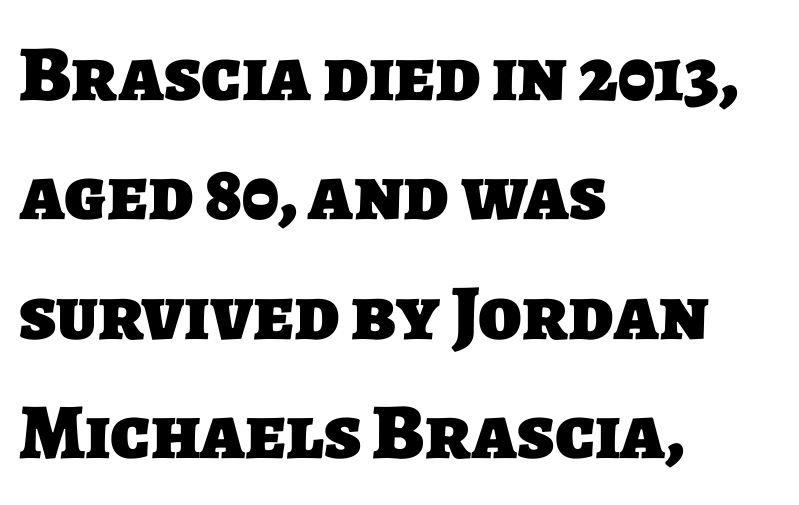
Observe the ordinary spacing: letters are neighbours, not strangers. Look at the stroke-to-counter ratio: heavy, a bold. The paragraph shown leans on its left margin. Each letter keeps its own natural width here, so spacing adapts to shape.
